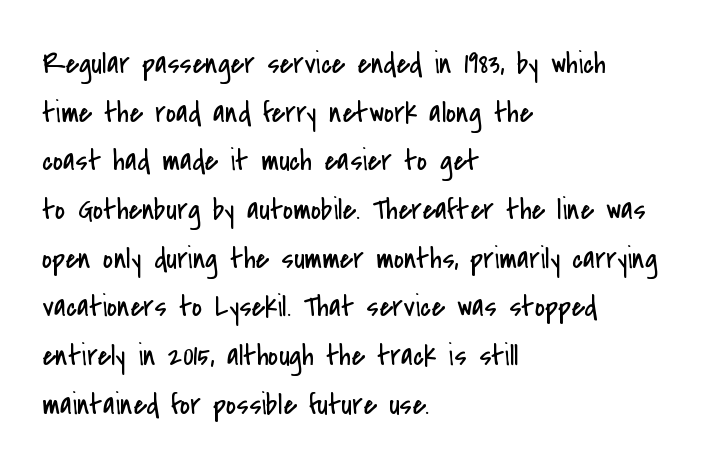
{"serif": "no", "italic": "no", "bold": "no", "weight": "regular", "width": "condensed", "stroke_contrast": "low", "x_height": "small", "monospaced": "no", "underline": "no", "align": "left", "line_spacing": "normal", "line_spacing_ratio": 1.57, "letter_spacing": "normal", "letter_spacing_em": 0.0, "glyph_px": 31}
